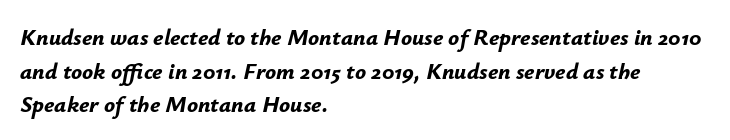
Is the letter spacing exaggerated? No — it looks like the ordinary default. Strong, thick strokes mark this as bold type. Each row of text sits above clean, open space. If you drew a line through each stem, it would be angled. Leading: standard.
